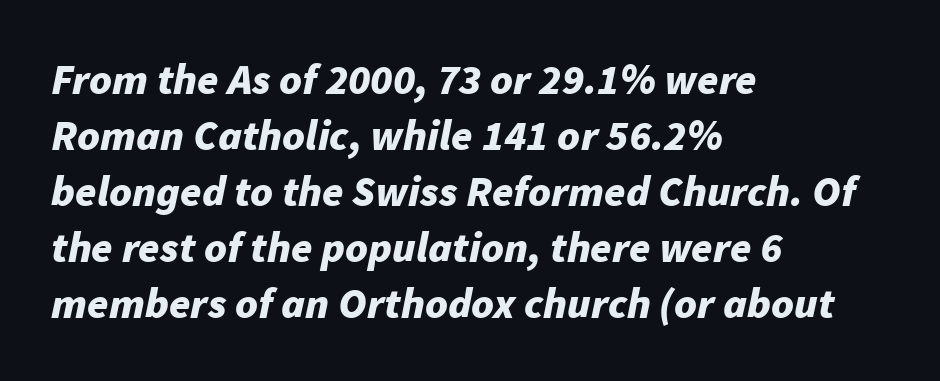
{"italic": "yes", "lean": "right", "slant_degrees": 11, "bold": "yes", "weight": "bold", "width": "normal", "stroke_contrast": "low", "x_height": "medium", "monospaced": "no", "underline": "no", "align": "left", "line_spacing": "normal", "line_spacing_ratio": 1.3, "letter_spacing": "normal", "letter_spacing_em": 0.0, "glyph_px": 43}
